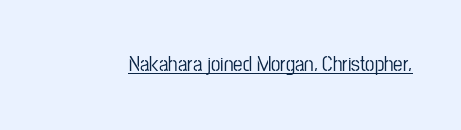
The image shows 21 px text type, upright; set normal letter spacing, underlined.
